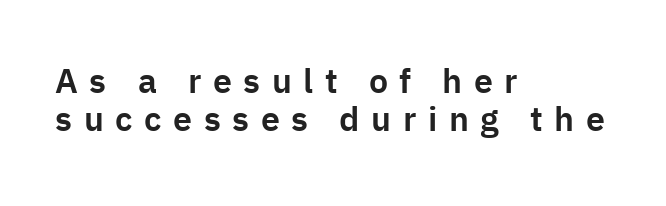
The image shows 34 px sans-serif type, upright; set left-aligned, tight line spacing (1.12x), unusually wide letter spacing (+0.34 em), not underlined; low stroke contrast and a medium x-height.
